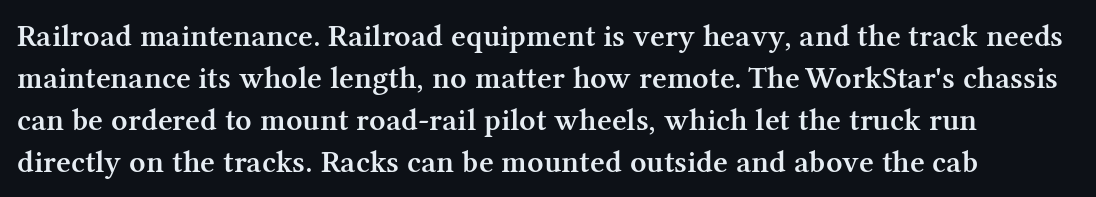
Q: Is the text bold? A: Semi-bold.
Q: Is the text italic (slanted)? A: No, it is upright.
Q: Is the typeface a serif or a sans-serif typeface? A: Serif.
Q: Is the text underlined? A: No.
Q: Is the spacing between letters normal or unusually wide? A: Normal.
Q: Is the spacing between lines tight, normal or loose? A: Normal.
Q: Width (condensed, normal, or wide)? A: Normal.
Q: Stroke contrast? A: Medium.
Q: x-height? A: Medium.
Q: Monospaced? A: No.
